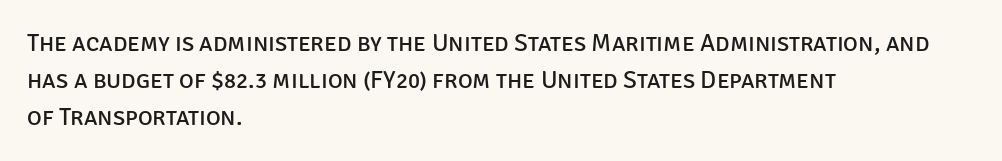
{"italic": "no", "bold": "no", "underline": "no", "align": "left", "line_spacing": "normal", "line_spacing_ratio": 1.49, "letter_spacing": "normal", "letter_spacing_em": 0.0, "glyph_px": 25}
